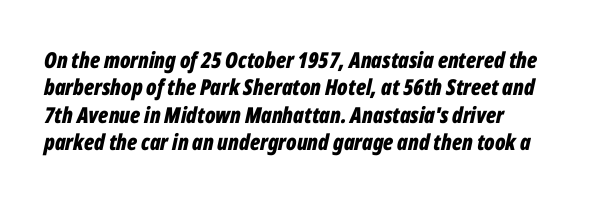
The image shows 22 px bold type, italic (leaning right); set normal line spacing (1.25x), normal letter spacing, not underlined.
